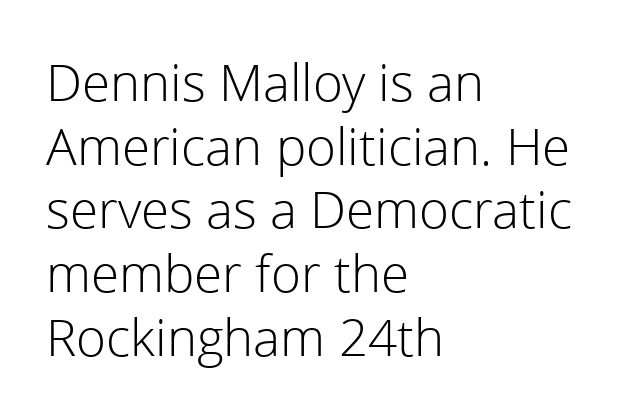
Q: Is the text bold? A: No.
Q: Is the text italic (slanted)? A: No, it is upright.
Q: Is the typeface a serif or a sans-serif typeface? A: Sans-serif.
Q: Is the text underlined? A: No.
Q: How is the paragraph aligned? A: Left-aligned.
Q: Is the spacing between letters normal or unusually wide? A: Normal.
Q: Is the spacing between lines tight, normal or loose? A: Normal.
Q: Width (condensed, normal, or wide)? A: Normal.
Q: x-height? A: Medium.
Q: Monospaced? A: No.
